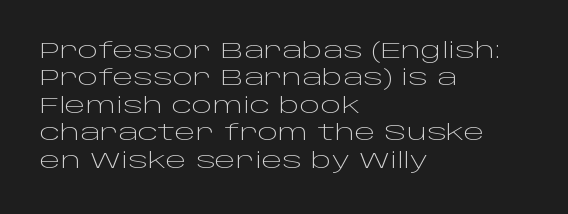
{"italic": "no", "bold": "no", "underline": "no", "align": "left", "line_spacing": "normal", "line_spacing_ratio": 1.25, "letter_spacing": "normal", "letter_spacing_em": 0.0, "glyph_px": 22}
